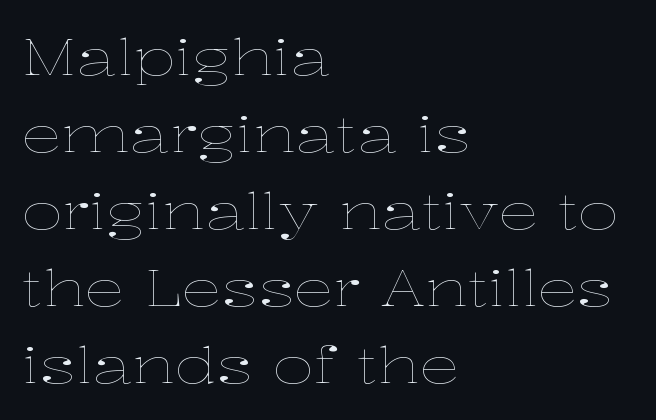
The strip under each line holds only bare page. Is this a heavy cut? Hardly; it is regular or lighter. Italic: no, the glyphs are upright roman. These lines sit exactly where default settings would place them.
